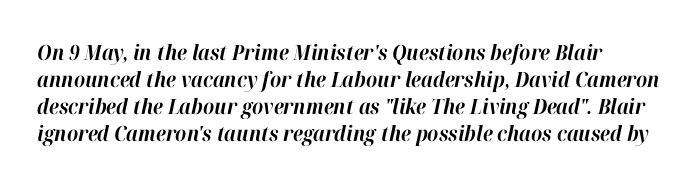
Caption: standard tracking, unaltered. Stroke thickness is high; the sample reads as a true bold. The space between consecutive lines is moderate. Unmarked baselines from the first word to the last. The axis of the letterforms is tilted away from vertical.
